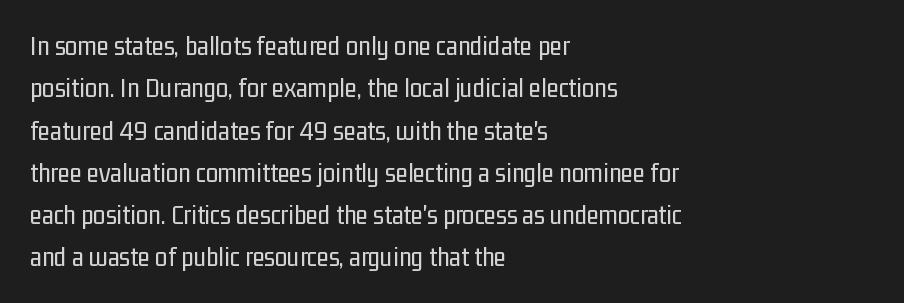
The image shows 28 px regular-weight, condensed sans-serif type, upright; set left-aligned, normal line spacing (1.51x), normal letter spacing, not underlined; low stroke contrast and a medium x-height.
